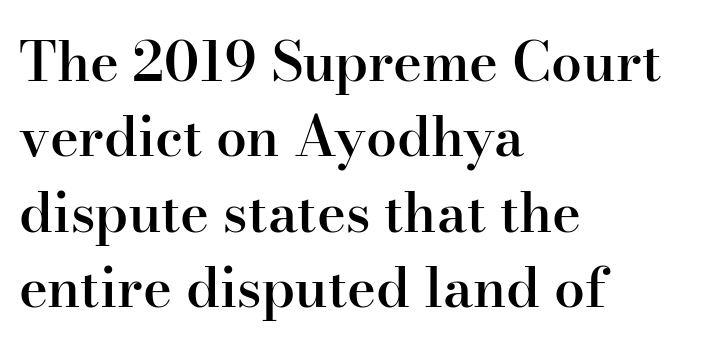
Firm but not heavy-handed strokes: this text is semibold. Observe the serifs anchoring each vertical stroke in this sample. The horizontal fit of the characters is conventional and even. Students, observe: this is what conventionally led text looks like.
